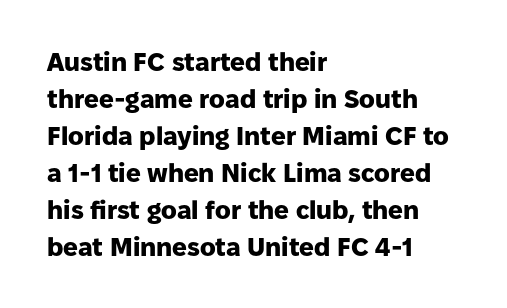
{"italic": "no", "bold": "yes", "underline": "no", "align": "left", "line_spacing": "normal", "line_spacing_ratio": 1.42, "letter_spacing": "normal", "letter_spacing_em": 0.0, "glyph_px": 26}
